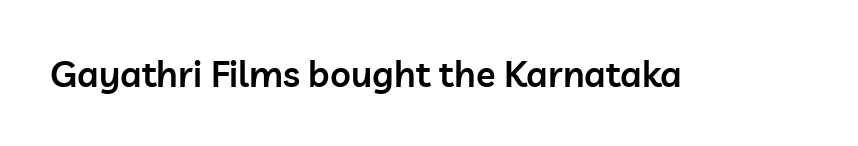
Decoration check: the copy has no underline. Posture: straight, roman, zero tilt. The passage shown is semibold, sitting just below true bold. Compared with typical body copy, the letter spacing here is the same. The face used here is proportionally spaced, like ordinary book or web type.
